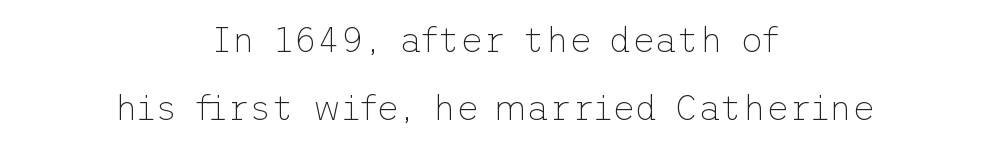
{"serif": "no", "italic": "no", "bold": "no", "weight": "thin", "width": "normal", "stroke_contrast": "low", "x_height": "medium", "underline": "no", "align": "center", "line_spacing": "loose", "line_spacing_ratio": 1.93, "letter_spacing": "normal", "letter_spacing_em": 0.0, "glyph_px": 35}
